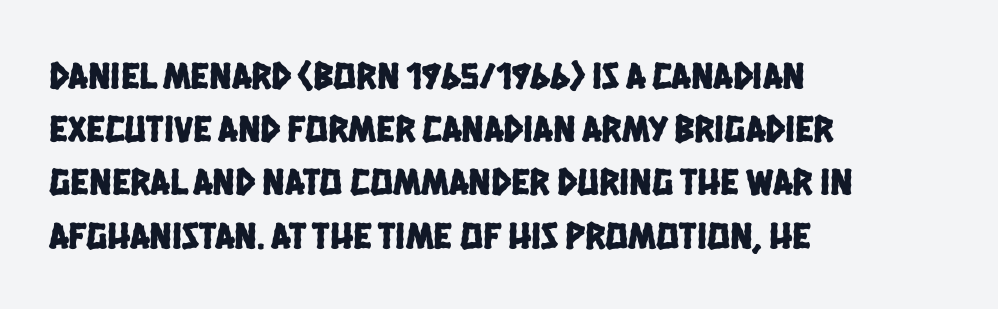
The rendering uses natural spacing where letterforms have individual widths. Default kerning and tracking; the words read as compact shapes. The gap between lines stays unmarked. The rendering shows plain stroke endings on the letterforms — a sans-serif design. Alignment: flush left. A typesetter would call this leading conventional body-copy spacing.
